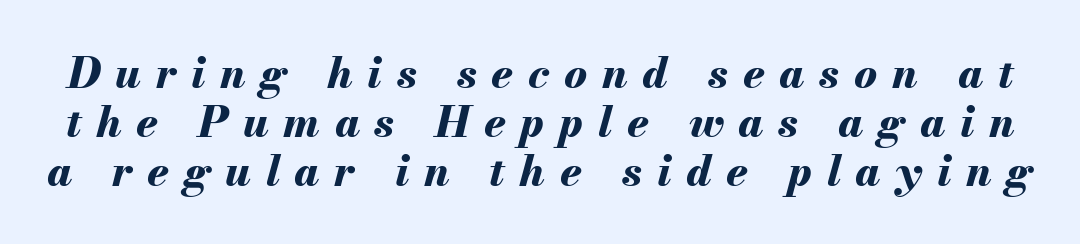
The font's italic variant was chosen for this text. The typesetting leans heavy: a genuine bold. The letterforms stand isolated, each surrounded by extra space. Here the designer chose a conventional face with non-uniform glyph widths. The passage shown stacks its lines with hardly any gap.
